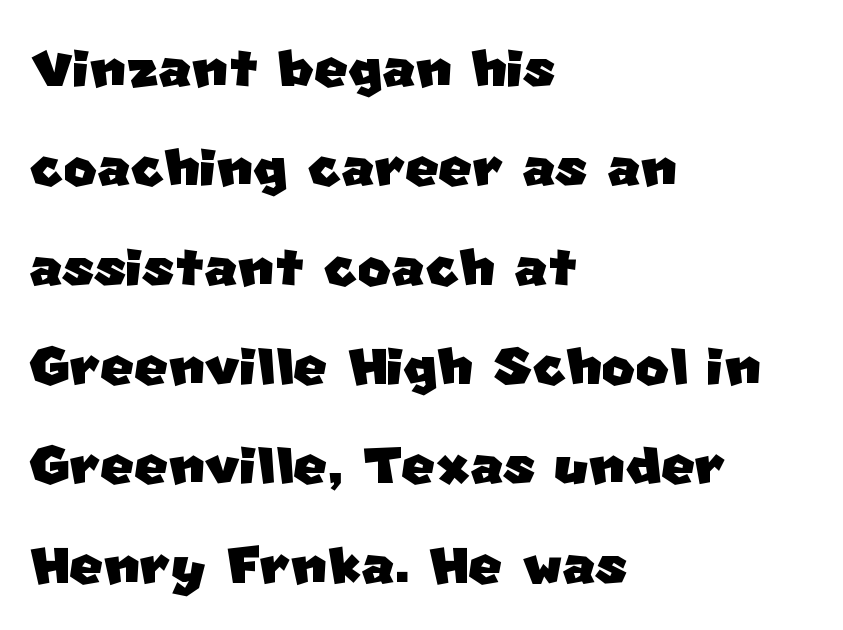
This sample has the flowing, uneven cadence of proportional lettering. Clear beneath every line of the passage. Left-aligned paragraph, ragged on the right. Leading: standard. Each letter's strokes conclude bluntly, with no projecting serifs. Tracking here is standard; glyphs follow each other at the usual distance.
